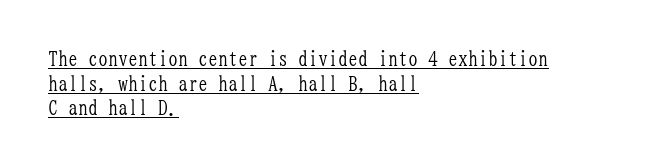
The image shows 20 px text type, upright; set left-aligned, line spacing 1.23x, normal letter spacing, underlined.
